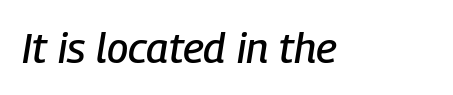
The image shows 42 px condensed type, italic (leaning right); set normal letter spacing, not underlined; low stroke contrast and a medium x-height.
